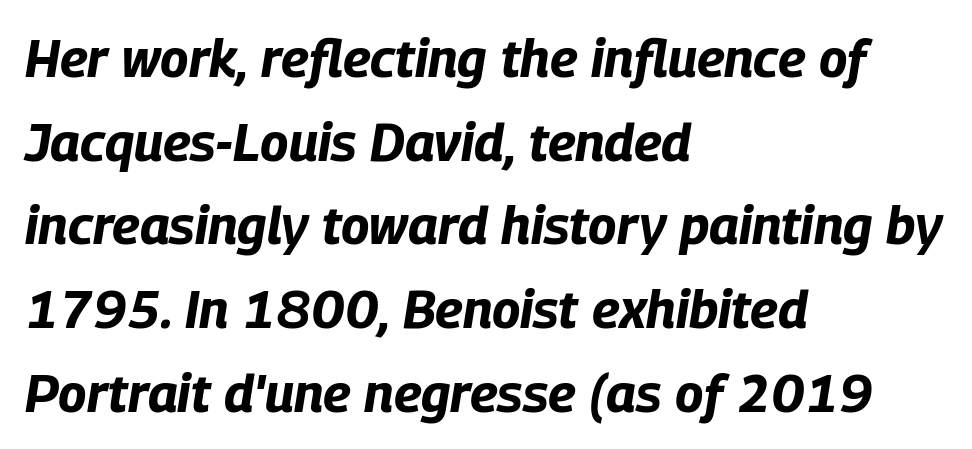
Q: Is the text bold? A: Yes.
Q: Is the text italic (slanted)? A: Yes, it leans right by about 9 degrees.
Q: Is the text underlined? A: No.
Q: How is the paragraph aligned? A: Left-aligned.
Q: Is the spacing between letters normal or unusually wide? A: Normal.
Q: Is the spacing between lines tight, normal or loose? A: Normal.
Q: Width (condensed, normal, or wide)? A: Condensed.
Q: Stroke contrast? A: Low.
Q: x-height? A: Large.
Q: Monospaced? A: No.
